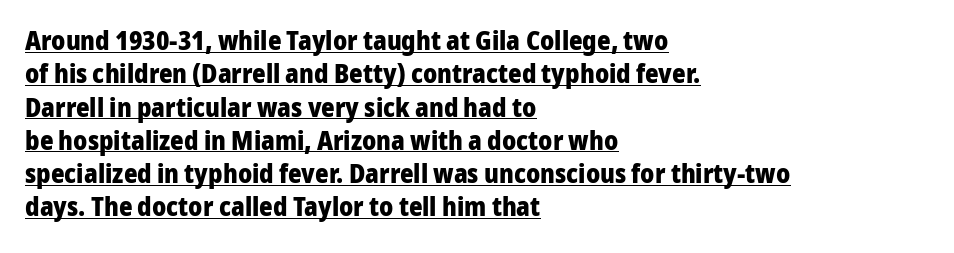
The image shows 26 px bold type, upright; set left-aligned, normal line spacing (1.28x), normal letter spacing, underlined.
